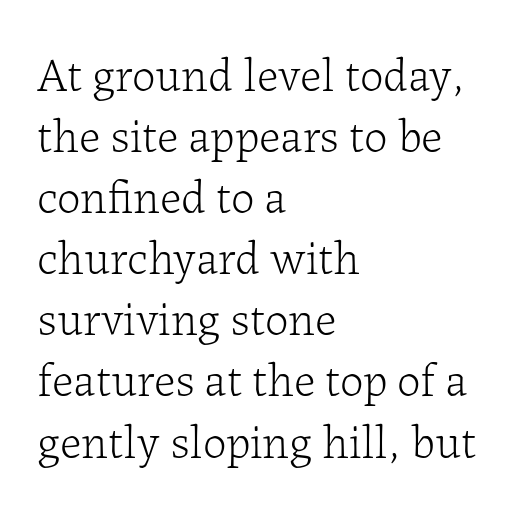
{"serif": "yes", "italic": "no", "bold": "no", "weight": "light", "width": "normal", "stroke_contrast": "low", "x_height": "medium", "monospaced": "no", "underline": "no", "align": "left", "line_spacing": "normal", "line_spacing_ratio": 1.3, "letter_spacing": "normal", "letter_spacing_em": 0.0, "glyph_px": 47}
